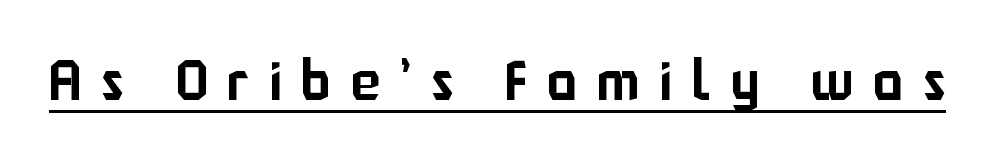
The image shows 56 px sans-serif type, upright; set unusually wide letter spacing (+0.35 em), underlined; low stroke contrast and a medium x-height.
